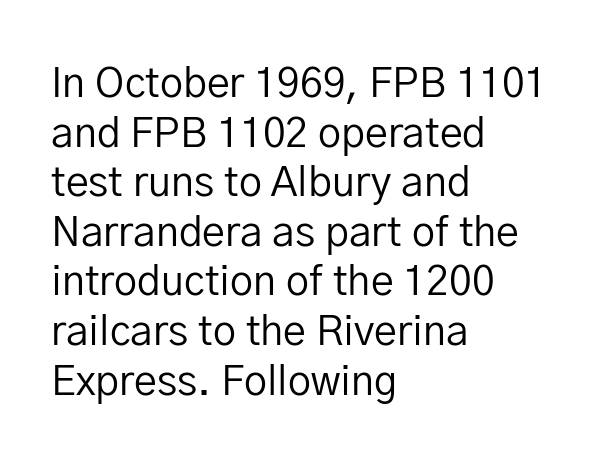
The image shows 41 px regular-weight sans-serif type, upright; set left-aligned, line spacing 1.21x, normal letter spacing, not underlined; low stroke contrast and a medium x-height.
